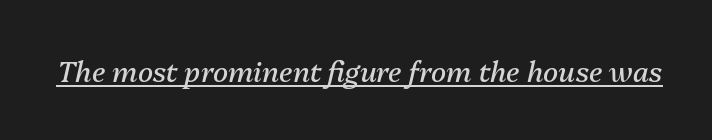
The image shows 28 px regular-weight type, italic (leaning right); set normal letter spacing, underlined; medium stroke contrast and a medium x-height.
